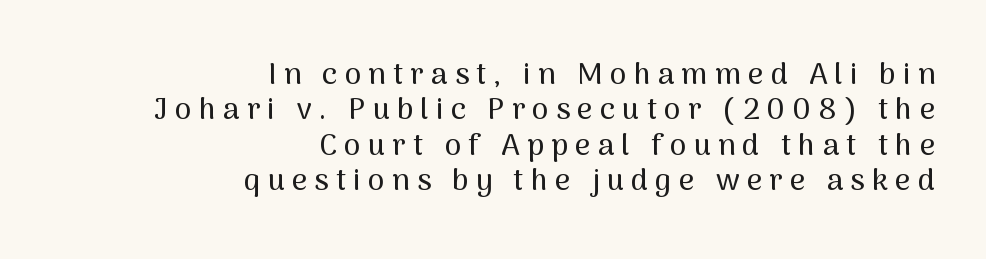
The image shows 30 px sans-serif type, upright; set right-aligned, line spacing 1.18x, unusually wide letter spacing (+0.24 em), not underlined; medium stroke contrast and a medium x-height.
